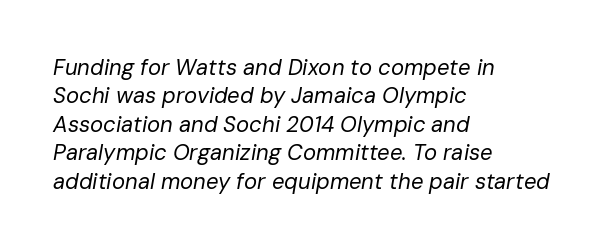
The image shows 22 px text type, italic (leaning right); set left-aligned, normal line spacing (1.29x), normal letter spacing, not underlined.
